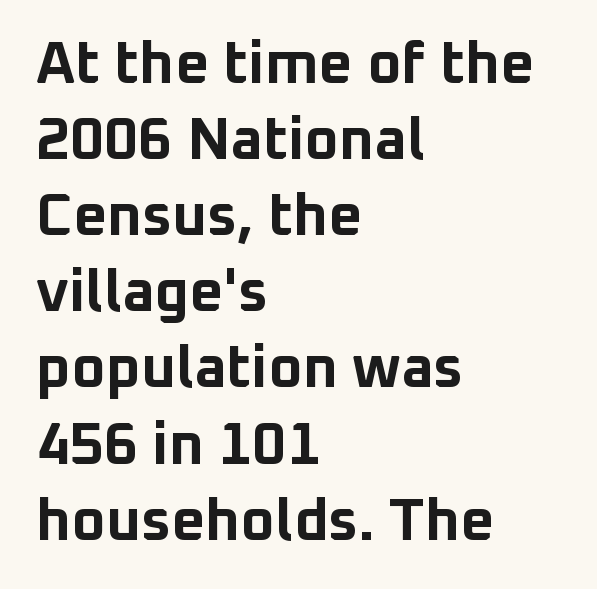
Clear beneath every line of the passage. Posture: upright roman. The gaps between neighbouring characters are ordinary and unremarkable. Regular leading.
